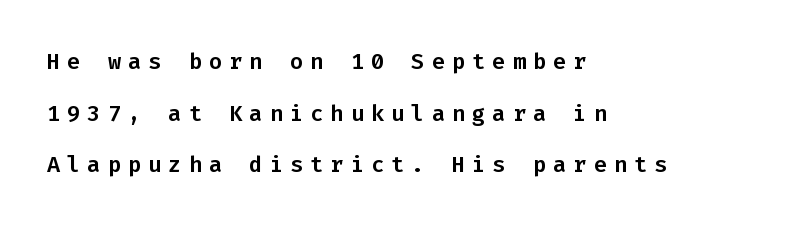
{"italic": "no", "underline": "no", "align": "left", "line_spacing": "loose", "line_spacing_ratio": 2.35, "letter_spacing": "wide", "letter_spacing_em": 0.32, "glyph_px": 22}
